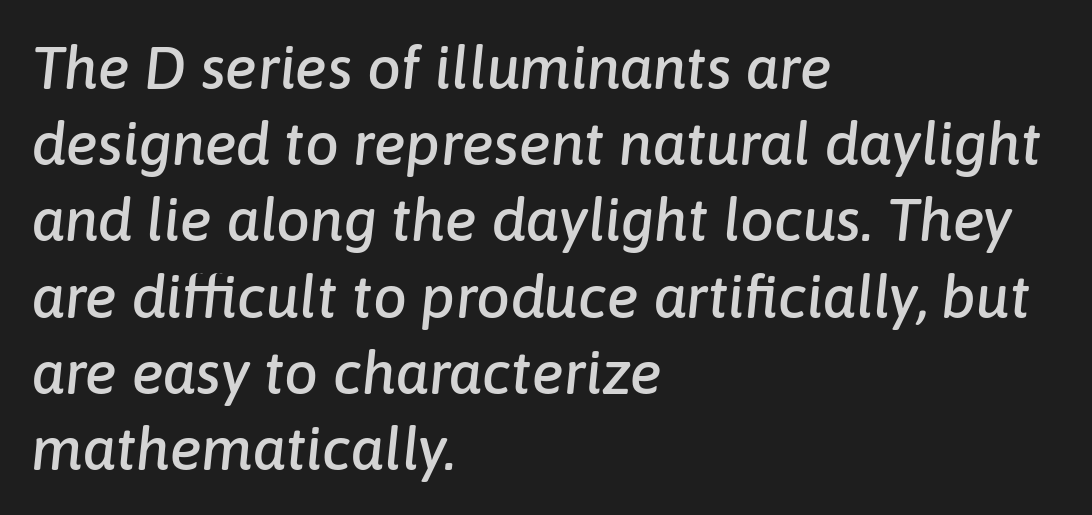
The image shows 60 px text type, italic (leaning right); set left-aligned, normal line spacing (1.27x), normal letter spacing, not underlined; low stroke contrast and a medium x-height.
